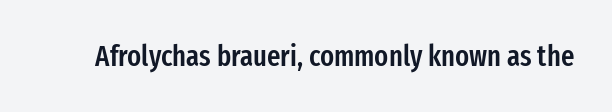
The image shows 29 px semibold, condensed sans-serif type, upright; set normal letter spacing, not underlined; low stroke contrast and a medium x-height.
